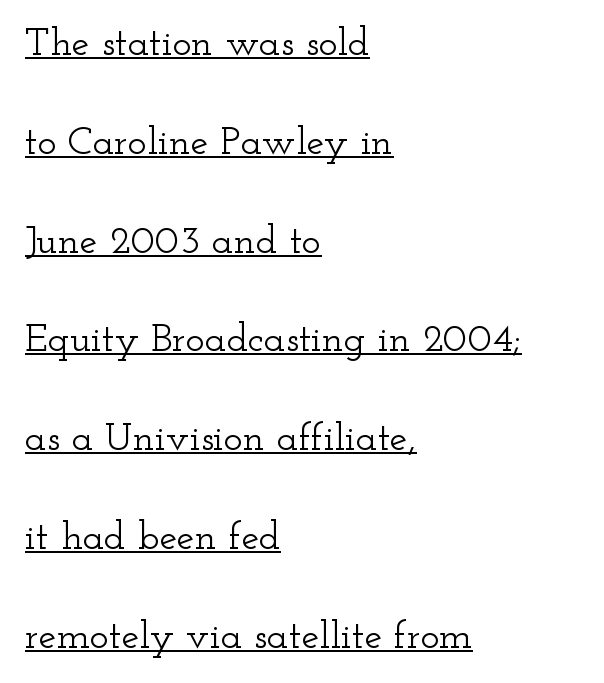
Q: Is the text italic (slanted)? A: No, it is upright.
Q: Is the typeface a serif or a sans-serif typeface? A: Serif.
Q: Is the text underlined? A: Yes.
Q: How is the paragraph aligned? A: Left-aligned.
Q: Is the spacing between letters normal or unusually wide? A: Normal.
Q: Is the spacing between lines tight, normal or loose? A: Loose.
Q: Width (condensed, normal, or wide)? A: Wide.
Q: Stroke contrast? A: Low.
Q: x-height? A: Small.
Q: Monospaced? A: No.
